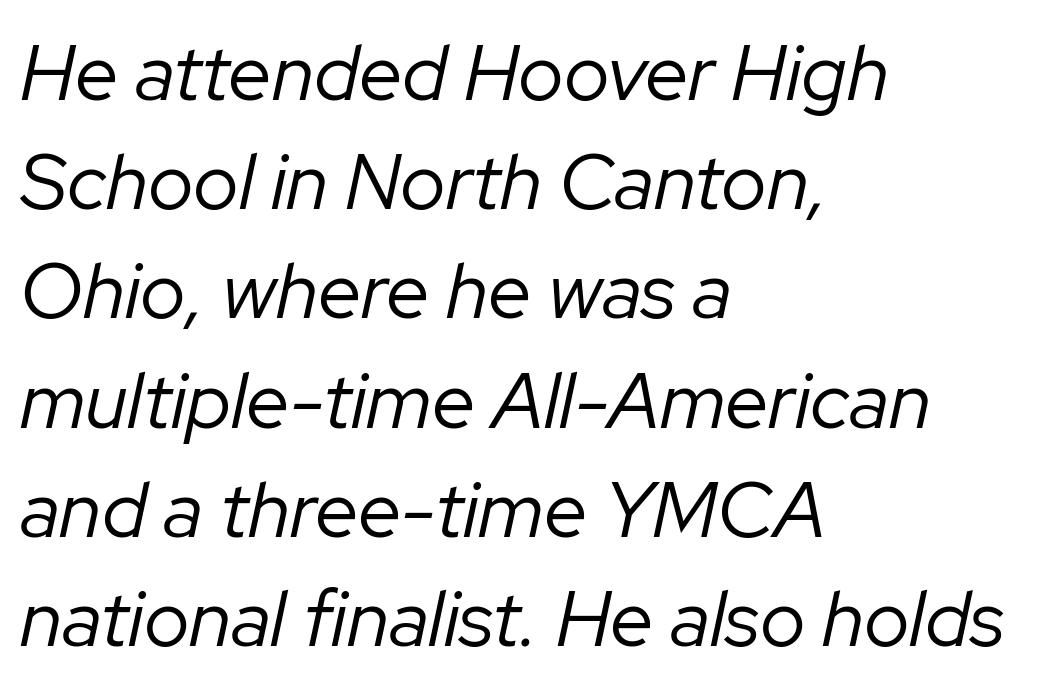
Q: Is the text bold? A: No.
Q: Is the text italic (slanted)? A: Yes, it leans right by about 12 degrees.
Q: Is the text underlined? A: No.
Q: How is the paragraph aligned? A: Left-aligned.
Q: Is the spacing between letters normal or unusually wide? A: Normal.
Q: Is the spacing between lines tight, normal or loose? A: Normal.
Q: Width (condensed, normal, or wide)? A: Normal.
Q: Stroke contrast? A: Low.
Q: x-height? A: Medium.
Q: Monospaced? A: No.
